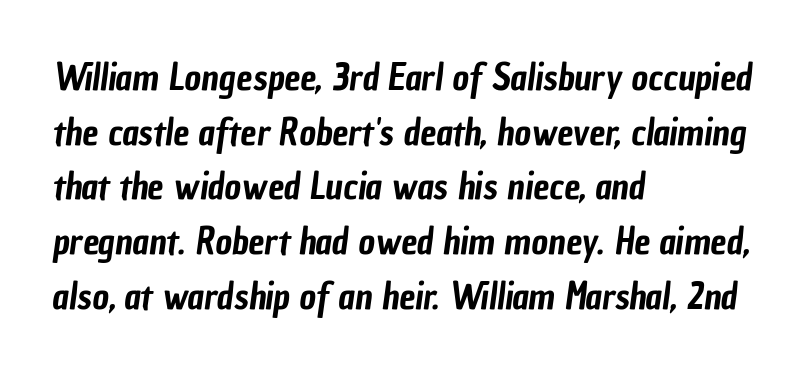
{"serif": "no", "width": "condensed", "stroke_contrast": "low", "x_height": "medium", "monospaced": "no", "underline": "no", "align": "left", "line_spacing": "normal", "line_spacing_ratio": 1.52, "letter_spacing": "normal", "letter_spacing_em": 0.0, "glyph_px": 36}
